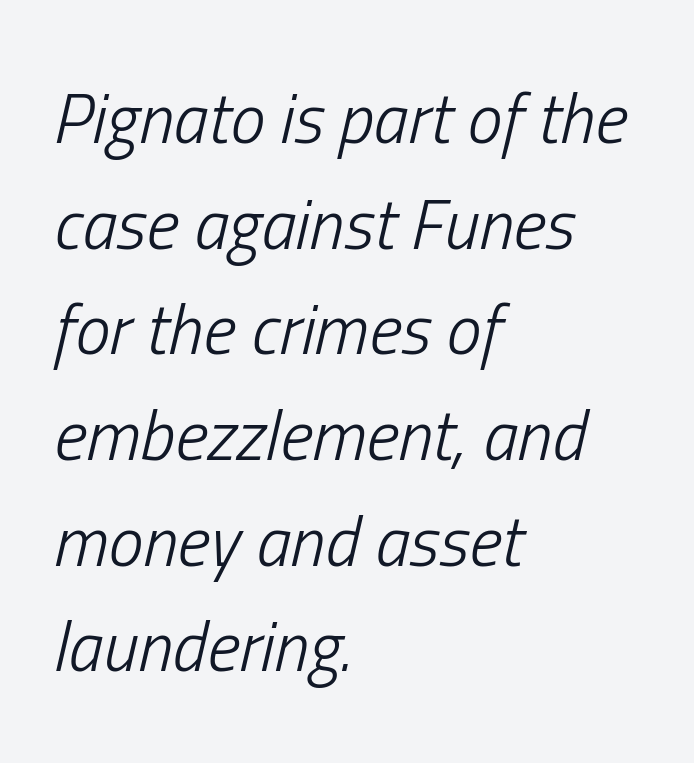
Q: Is the text bold? A: No.
Q: Is the text italic (slanted)? A: Yes, it leans right by about 13 degrees.
Q: Is the text underlined? A: No.
Q: How is the paragraph aligned? A: Left-aligned.
Q: Is the spacing between letters normal or unusually wide? A: Normal.
Q: Is the spacing between lines tight, normal or loose? A: Normal.
Q: Width (condensed, normal, or wide)? A: Condensed.
Q: Stroke contrast? A: Low.
Q: x-height? A: Medium.
Q: Monospaced? A: No.
